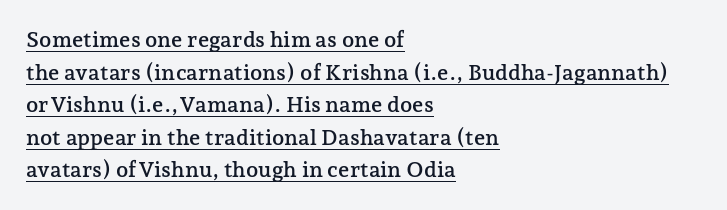
Words appear dense and cohesive because spacing is normal. The lettering stays uniformly vertical, giving the passage a roman look. Whoever set this chose a conventional vertical rhythm. This sample carries an underscore along the baseline area. The passage is arranged the way most books set body copy — flush left.
